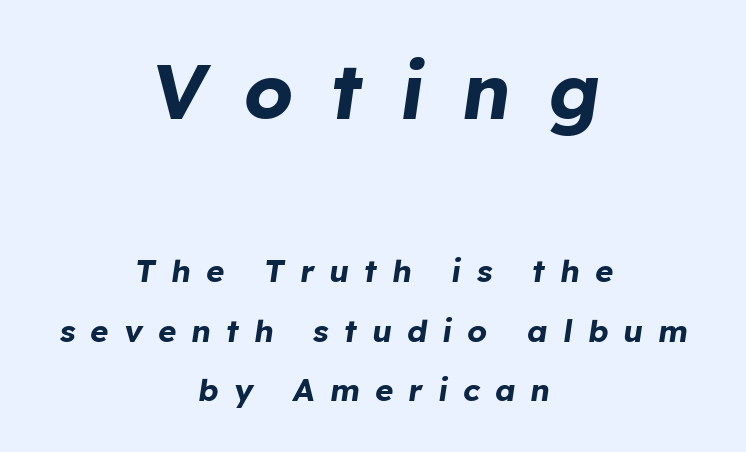
The image shows 77 px bold type, italic (leaning right); set centered, loose line spacing (1.92x), unusually wide letter spacing (+0.49 em), not underlined; the first (top) block is 2.48x larger; low stroke contrast and a medium x-height.
